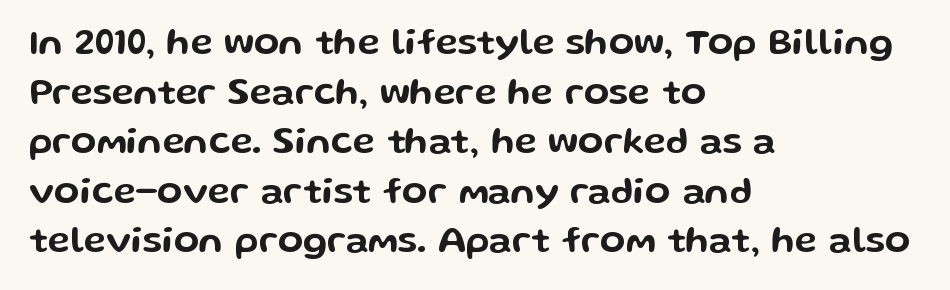
The image shows 37 px wide sans-serif type, upright; set left-aligned, normal line spacing (1.34x), normal letter spacing, not underlined; low stroke contrast and a medium x-height.
